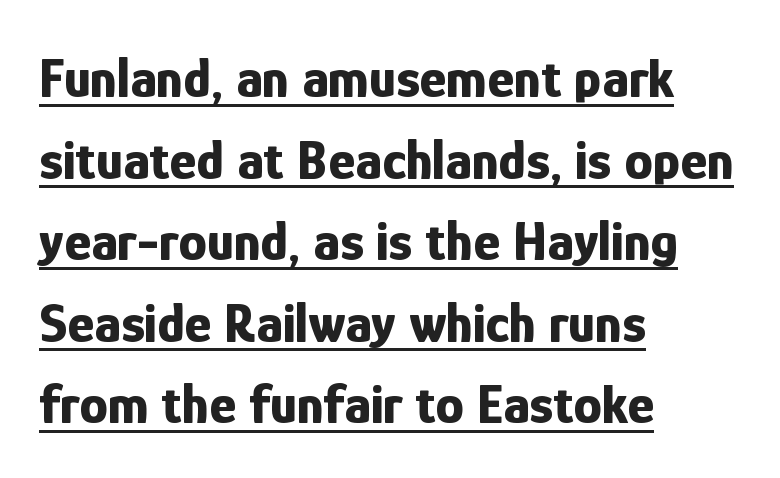
The image shows 57 px bold, condensed sans-serif type, upright; set left-aligned, normal line spacing (1.43x), normal letter spacing, underlined; low stroke contrast and a medium x-height.
